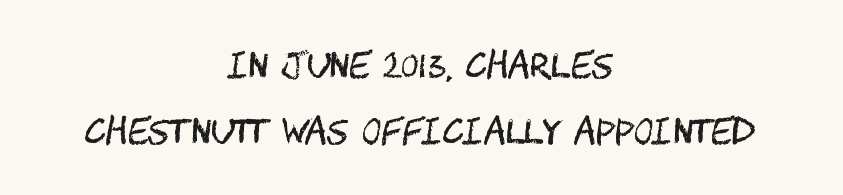
The image shows 34 px regular-weight, condensed sans-serif type, upright; set centered, loose line spacing (1.93x), normal letter spacing, not underlined; medium stroke contrast and a large x-height.
